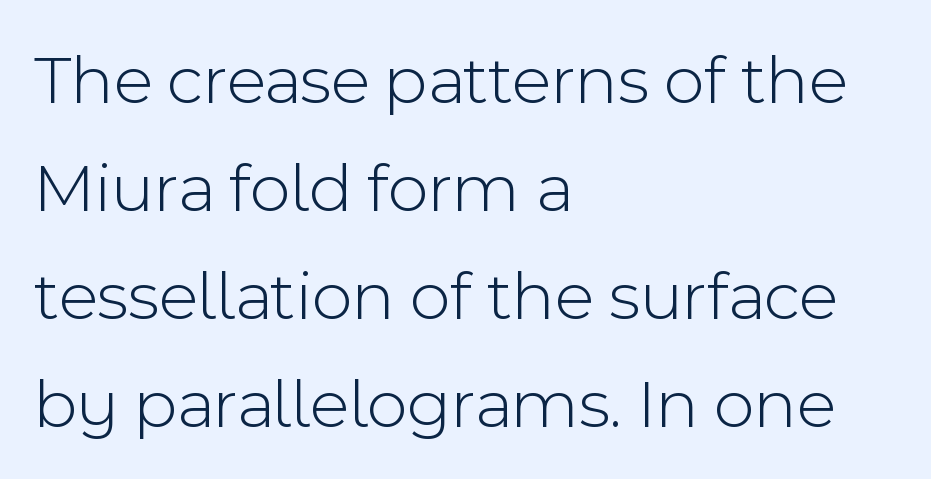
These lines stack with their left ends in a neat column. No word sits above an underline. Weight: regular or lighter. Observe the ordinary spacing: letters are neighbours, not strangers. You can tell it's not italic because the verticals are truly vertical.
